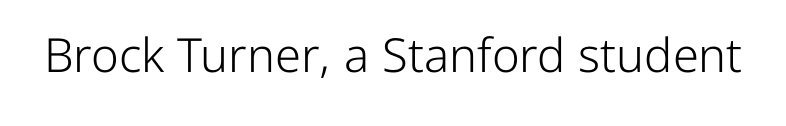
Classification — sans serif. These lines keep a tight, regular rhythm from letter to letter. Note the varied advance widths — an 'i' is clearly narrower than an 'm'. Nope, not italic — everything's standing straight.
